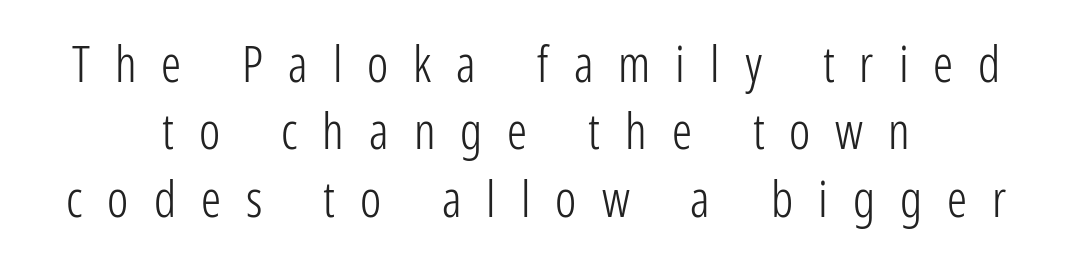
{"serif": "no", "italic": "no", "bold": "no", "weight": "light", "width": "condensed", "stroke_contrast": "low", "x_height": "medium", "monospaced": "no", "underline": "no", "align": "center", "line_spacing": "normal", "line_spacing_ratio": 1.35, "letter_spacing": "wide", "letter_spacing_em": 0.5, "glyph_px": 50}
